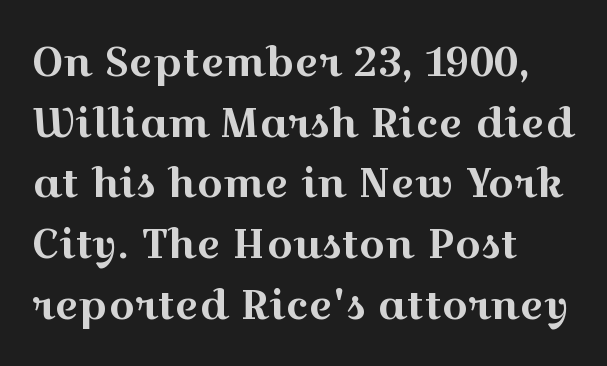
In terms of posture, this sample is upright. Typographically, this falls in the serif category. Leading matches the norm, producing a regular column. Just letters on the line, the space beneath them empty. Think of a printed novel: that variable character pitch is what you see here.
